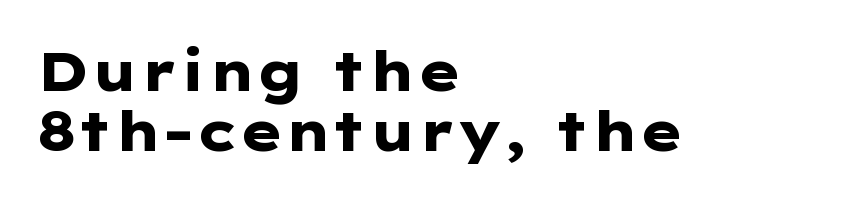
{"serif": "no", "italic": "no", "bold": "yes", "weight": "heavy", "width": "wide", "stroke_contrast": "low", "x_height": "medium", "monospaced": "no", "underline": "no", "align": "left", "line_spacing": "tight", "line_spacing_ratio": 1.09, "letter_spacing": "normal", "letter_spacing_em": 0.0, "glyph_px": 55}
